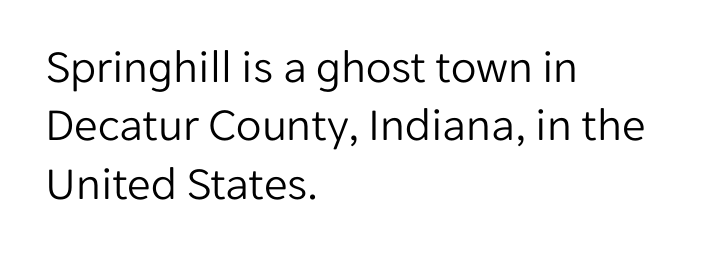
One-word summary of the alignment: left. Is the type heavy? It reads as light-to-regular instead. Ascenders rise straight up at ninety degrees. The zone under the glyphs is completely vacant.
